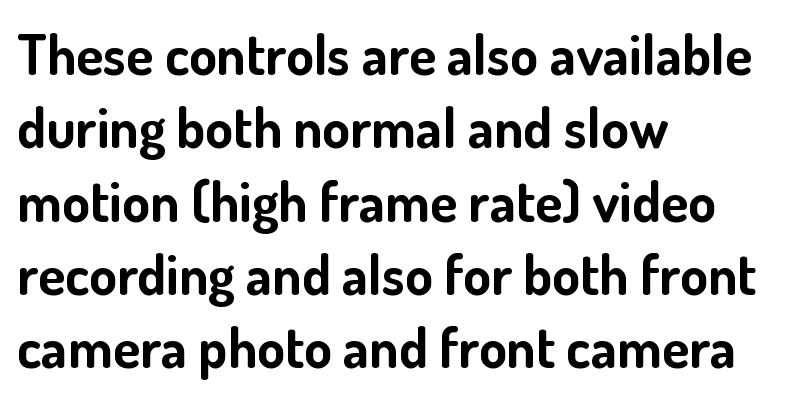
The image shows 56 px bold sans-serif type, upright; set left-aligned, normal line spacing (1.31x), normal letter spacing, not underlined; low stroke contrast and a small x-height.
